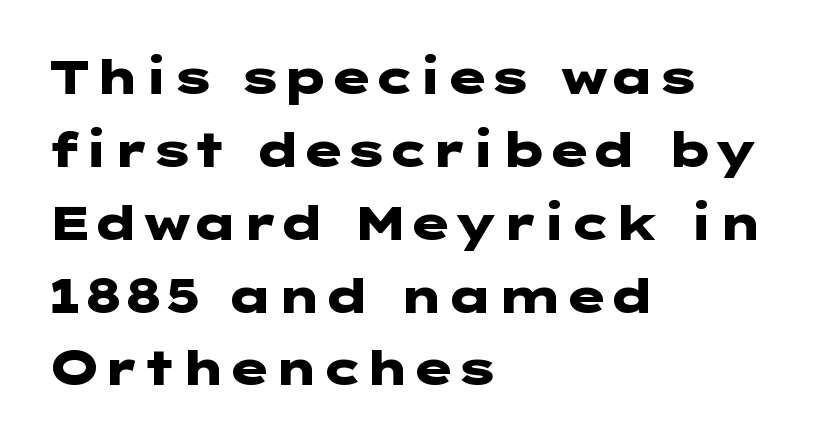
Q: Is the text bold? A: Yes.
Q: Is the text italic (slanted)? A: No, it is upright.
Q: Is the typeface a serif or a sans-serif typeface? A: Sans-serif.
Q: Is the text underlined? A: No.
Q: How is the paragraph aligned? A: Left-aligned.
Q: Is the spacing between letters normal or unusually wide? A: Normal.
Q: Is the spacing between lines tight, normal or loose? A: Normal.
Q: Width (condensed, normal, or wide)? A: Wide.
Q: Stroke contrast? A: Low.
Q: x-height? A: Medium.
